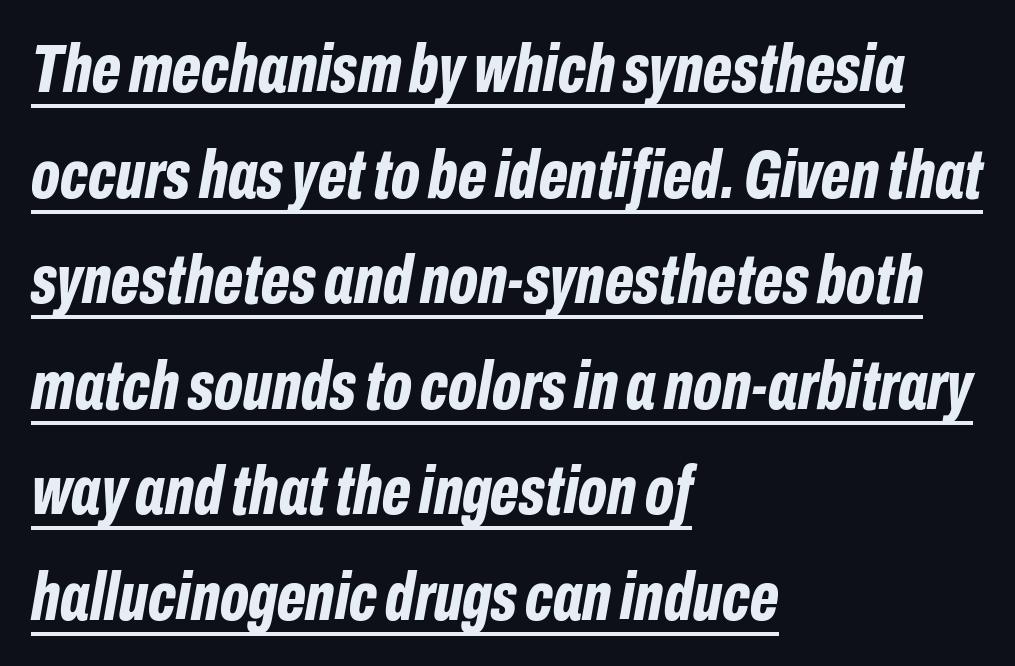
The image shows 69 px bold, condensed type, italic (leaning right); set left-aligned, normal line spacing (1.53x), normal letter spacing, underlined; low stroke contrast and a medium x-height.
